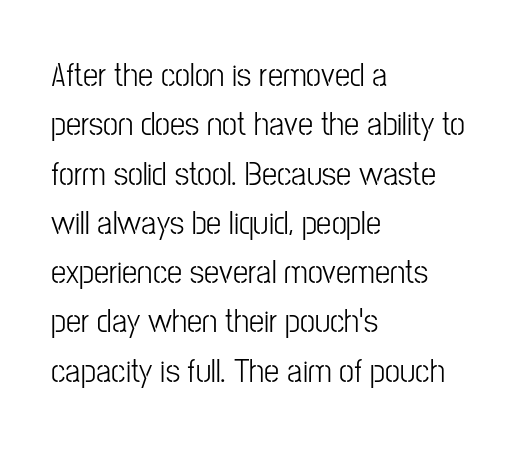
Q: Is the text italic (slanted)? A: No, it is upright.
Q: Is the typeface a serif or a sans-serif typeface? A: Sans-serif.
Q: Is the text underlined? A: No.
Q: How is the paragraph aligned? A: Left-aligned.
Q: Is the spacing between letters normal or unusually wide? A: Normal.
Q: Is the spacing between lines tight, normal or loose? A: Normal.
Q: Width (condensed, normal, or wide)? A: Condensed.
Q: Stroke contrast? A: Low.
Q: x-height? A: Medium.
Q: Monospaced? A: No.
